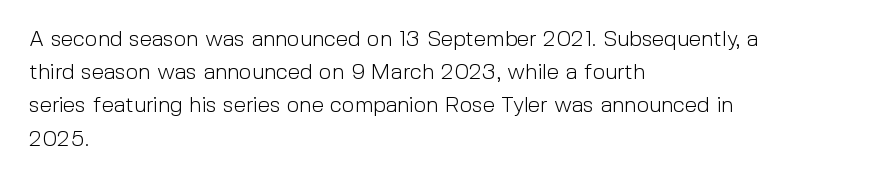
Tall strokes in this sample are plumb rather than angled. Weight: regular or lighter. Tracking value appears to be zero — textbook default spacing. The passage shown stacks its lines at a standard gap. The lines in this sample share a left origin and differ only in where they stop. Anything drawn beneath the words? Only blank space.
